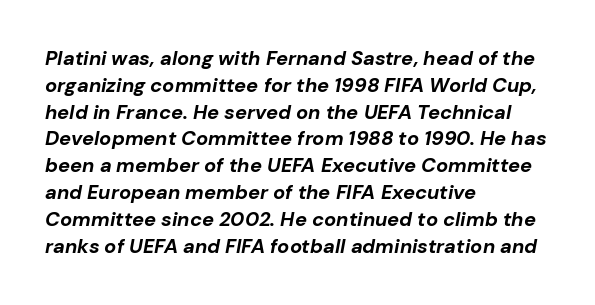
{"italic": "yes", "lean": "right", "slant_degrees": 10, "bold": "yes", "underline": "no", "align": "left", "line_spacing": "normal", "line_spacing_ratio": 1.34, "letter_spacing": "normal", "letter_spacing_em": 0.0, "glyph_px": 20}
